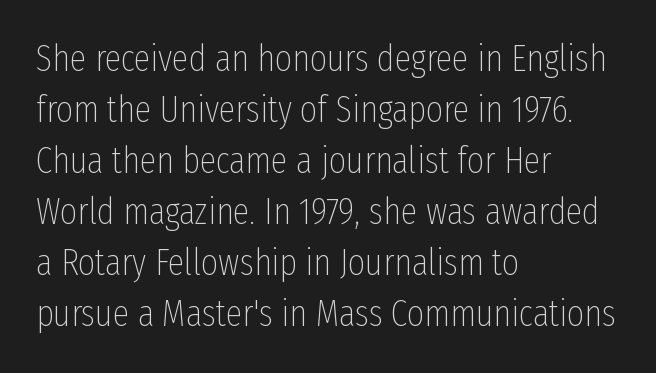
{"serif": "no", "italic": "no", "bold": "no", "weight": "thin", "width": "condensed", "stroke_contrast": "low", "x_height": "medium", "monospaced": "no", "underline": "no", "align": "left", "line_spacing": "normal", "line_spacing_ratio": 1.38, "letter_spacing": "normal", "letter_spacing_em": 0.0, "glyph_px": 37}
